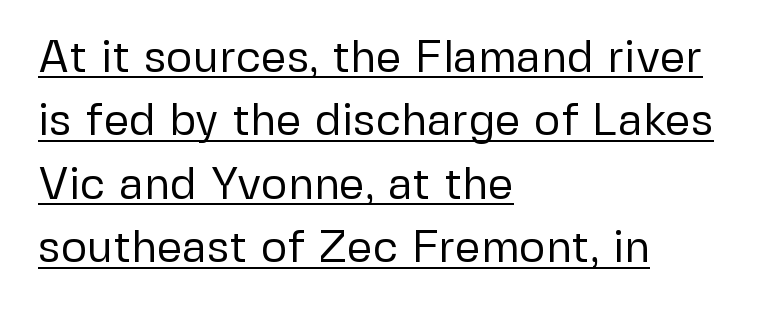
{"serif": "no", "italic": "no", "bold": "no", "weight": "regular", "width": "normal", "stroke_contrast": "low", "x_height": "medium", "monospaced": "no", "underline": "yes", "align": "left", "line_spacing": "normal", "line_spacing_ratio": 1.41, "letter_spacing": "normal", "letter_spacing_em": 0.0, "glyph_px": 45}
